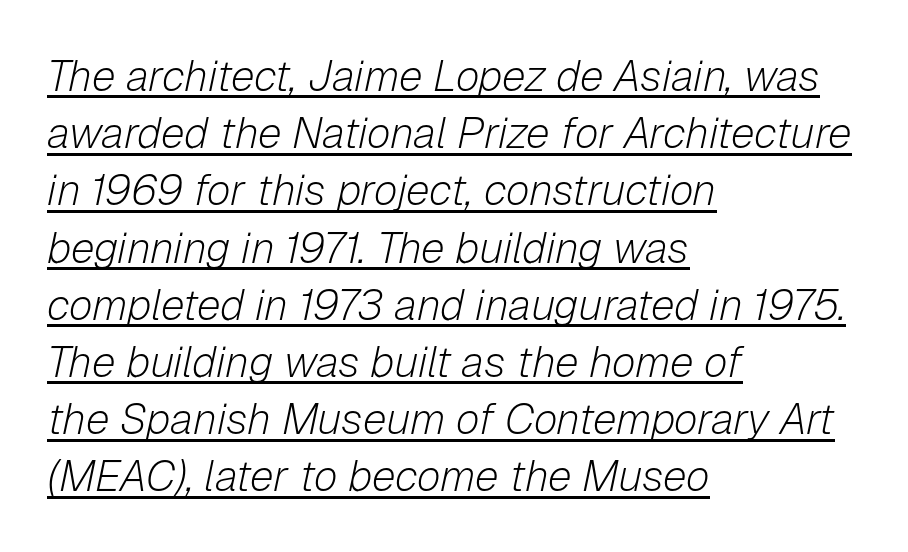
The image shows 43 px light type, italic (leaning right); set left-aligned, normal line spacing (1.33x), normal letter spacing, underlined; low stroke contrast and a medium x-height.
